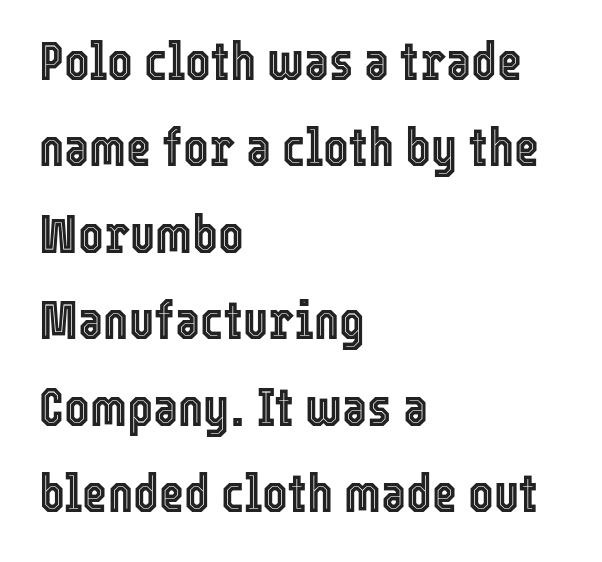
Q: Is the text italic (slanted)? A: No, it is upright.
Q: Is the text underlined? A: No.
Q: How is the paragraph aligned? A: Left-aligned.
Q: Is the spacing between letters normal or unusually wide? A: Normal.
Q: Is the spacing between lines tight, normal or loose? A: Normal.
Q: Width (condensed, normal, or wide)? A: Condensed.
Q: x-height? A: Medium.
Q: Monospaced? A: No.
